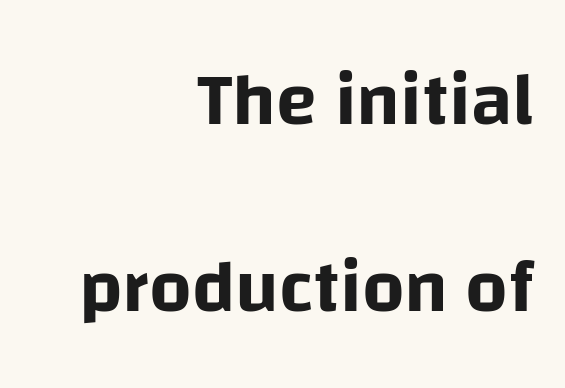
Q: Is the text italic (slanted)? A: No, it is upright.
Q: Is the typeface a serif or a sans-serif typeface? A: Sans-serif.
Q: Is the text underlined? A: No.
Q: How is the paragraph aligned? A: Right-aligned.
Q: Is the spacing between letters normal or unusually wide? A: Normal.
Q: Is the spacing between lines tight, normal or loose? A: Loose.
Q: Width (condensed, normal, or wide)? A: Normal.
Q: Stroke contrast? A: Low.
Q: x-height? A: Large.
Q: Monospaced? A: No.
